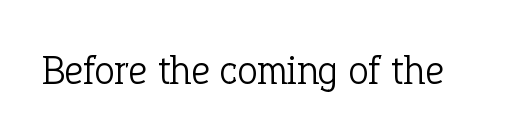
Q: Is the text bold? A: No.
Q: Is the text italic (slanted)? A: No, it is upright.
Q: Is the typeface a serif or a sans-serif typeface? A: Serif.
Q: Is the text underlined? A: No.
Q: Is the spacing between letters normal or unusually wide? A: Normal.
Q: Width (condensed, normal, or wide)? A: Normal.
Q: Stroke contrast? A: Low.
Q: x-height? A: Medium.
Q: Monospaced? A: No.
